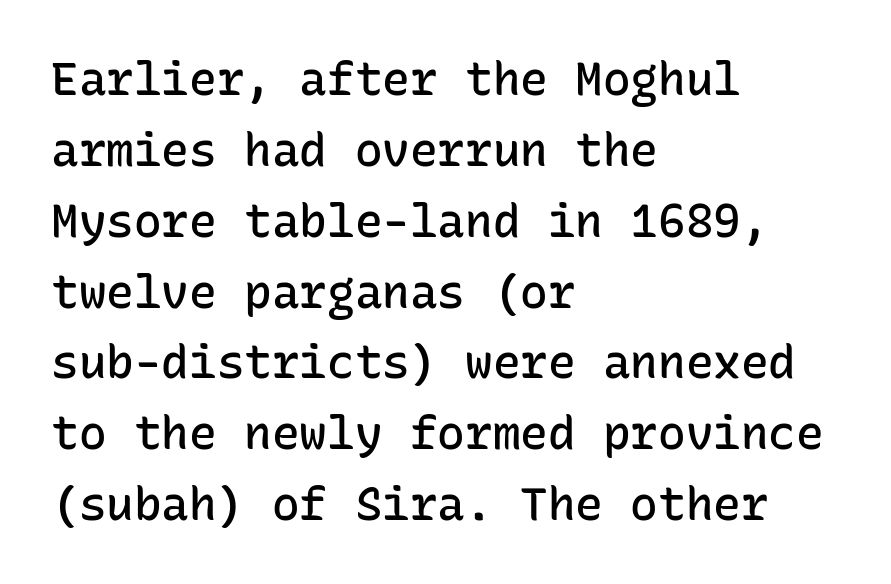
Honestly, the row spacing looks completely unremarkable. The glyphs are unaccompanied by any horizontal stroke below them. The face used here is monospaced, like something from a code editor. Upright lettering throughout. These lines carry some extra weight — a demibold, not a full bold.
